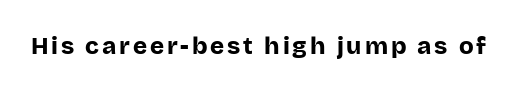
I'd describe the lettering as bold — thick and assertive. Quick note: underline off. It's the straight-up-and-down kind of type.
